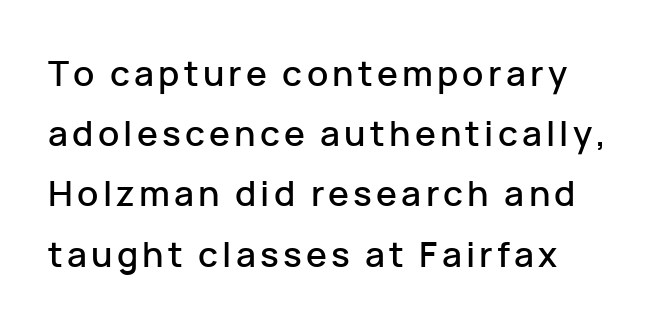
Q: Is the text italic (slanted)? A: No, it is upright.
Q: Is the typeface a serif or a sans-serif typeface? A: Sans-serif.
Q: Is the text underlined? A: No.
Q: How is the paragraph aligned? A: Left-aligned.
Q: Width (condensed, normal, or wide)? A: Normal.
Q: Stroke contrast? A: Low.
Q: x-height? A: Medium.
Q: Monospaced? A: No.
